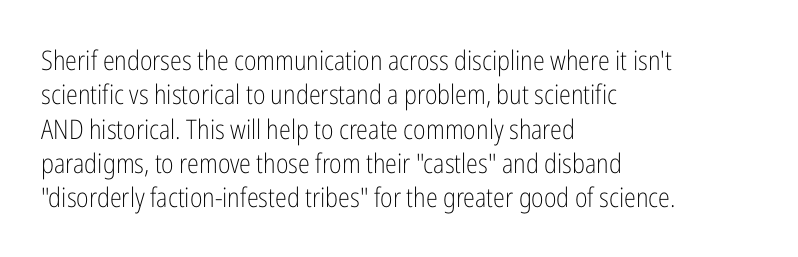
The letterforms sit at book weight or below. Honestly, the letter spacing is just normal — you wouldn't notice it. The type sits square on the baseline with zero lean. Unmarked baselines from the first word to the last. The text block is weighted toward the left margin, trailing off unevenly rightward. The designer left line spacing at the default.
